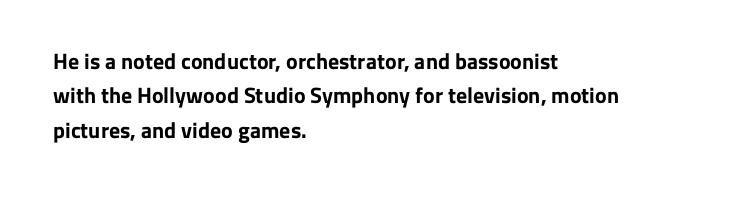
The image shows 22 px bold type, upright; set left-aligned, normal line spacing (1.56x), normal letter spacing, not underlined.
